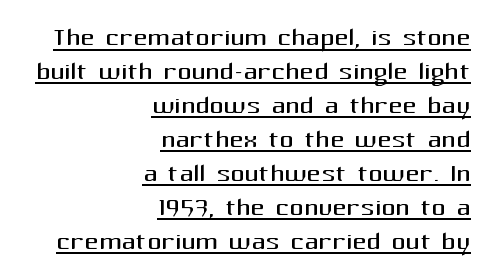
The image shows 35 px regular-weight sans-serif type, upright; set right-aligned, tight line spacing (0.97x), normal letter spacing, underlined; medium stroke contrast and a medium x-height.
